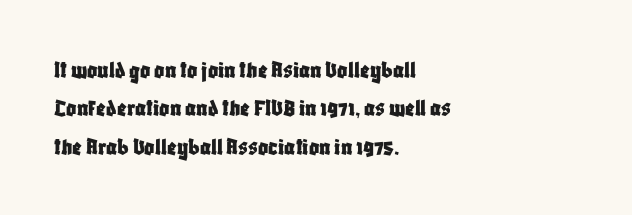
Q: Is the text italic (slanted)? A: No, it is upright.
Q: Is the text underlined? A: No.
Q: How is the paragraph aligned? A: Left-aligned.
Q: Is the spacing between letters normal or unusually wide? A: Normal.
Q: Is the spacing between lines tight, normal or loose? A: Normal.
